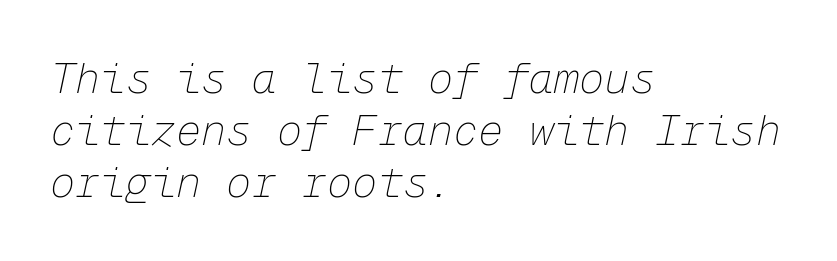
The letters march in equal steps, a hallmark of fixed-pitch type. Caption: face not bold, strokes unweighted. Left-aligned paragraph, ragged on the right. The lettering tilts uniformly, giving the passage an italic look. Descenders hang freely into open space.
